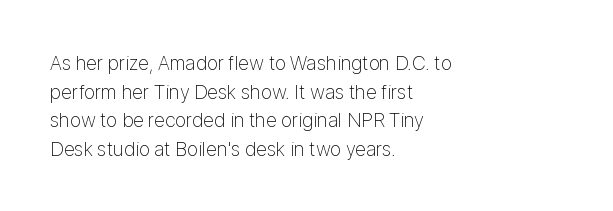
Q: Is the text bold? A: No.
Q: Is the text italic (slanted)? A: No, it is upright.
Q: Is the text underlined? A: No.
Q: How is the paragraph aligned? A: Left-aligned.
Q: Is the spacing between letters normal or unusually wide? A: Normal.
Q: Is the spacing between lines tight, normal or loose? A: Normal.
